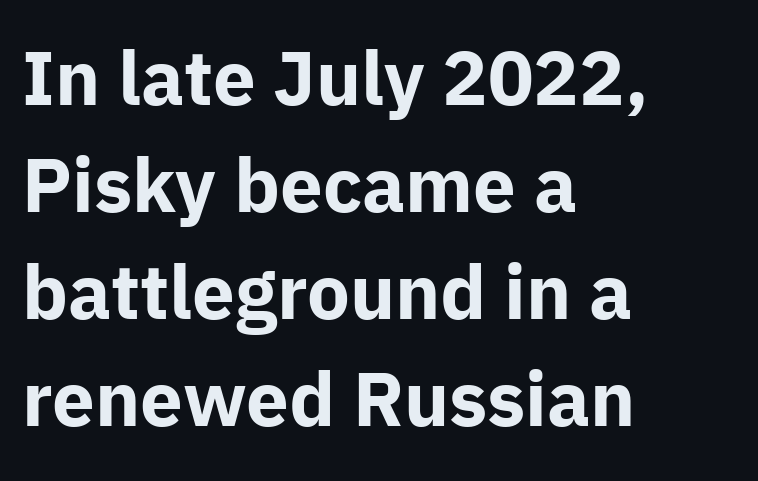
Q: Is the text bold? A: Yes.
Q: Is the text italic (slanted)? A: No, it is upright.
Q: Is the typeface a serif or a sans-serif typeface? A: Sans-serif.
Q: Is the text underlined? A: No.
Q: How is the paragraph aligned? A: Left-aligned.
Q: Is the spacing between letters normal or unusually wide? A: Normal.
Q: Is the spacing between lines tight, normal or loose? A: Normal.
Q: Width (condensed, normal, or wide)? A: Normal.
Q: Stroke contrast? A: Low.
Q: x-height? A: Medium.
Q: Monospaced? A: No.
